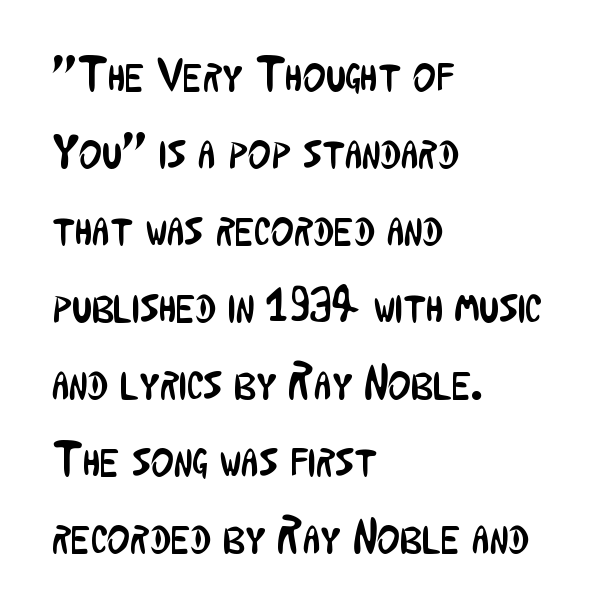
Q: Is the text bold? A: No.
Q: Is the text italic (slanted)? A: No, it is upright.
Q: Is the typeface a serif or a sans-serif typeface? A: Sans-serif.
Q: Is the text underlined? A: No.
Q: How is the paragraph aligned? A: Left-aligned.
Q: Is the spacing between letters normal or unusually wide? A: Normal.
Q: Is the spacing between lines tight, normal or loose? A: Normal.
Q: Width (condensed, normal, or wide)? A: Condensed.
Q: Stroke contrast? A: Low.
Q: x-height? A: Medium.
Q: Monospaced? A: No.
